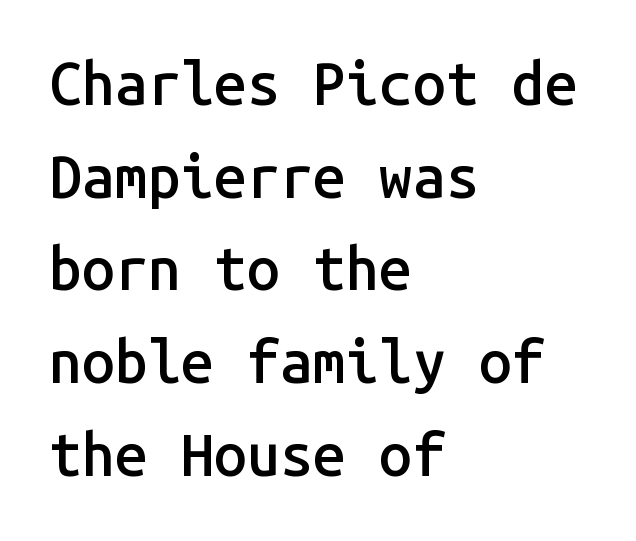
The image shows 59 px semibold sans-serif type, upright, monospaced; set left-aligned, normal line spacing (1.57x), normal letter spacing, not underlined; low stroke contrast and a medium x-height.
